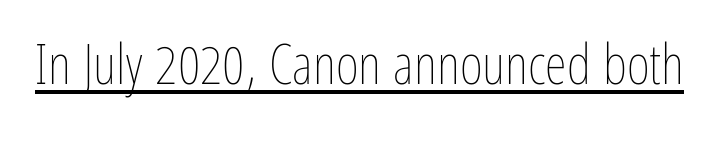
Q: Is the text bold? A: No.
Q: Is the text italic (slanted)? A: No, it is upright.
Q: Is the text underlined? A: Yes.
Q: Is the spacing between letters normal or unusually wide? A: Normal.
Q: Width (condensed, normal, or wide)? A: Condensed.
Q: Stroke contrast? A: Low.
Q: x-height? A: Medium.
Q: Monospaced? A: No.
